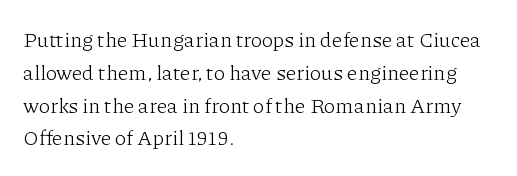
Q: Is the text bold? A: No.
Q: Is the text italic (slanted)? A: No, it is upright.
Q: Is the text underlined? A: No.
Q: How is the paragraph aligned? A: Left-aligned.
Q: Is the spacing between letters normal or unusually wide? A: Normal.
Q: Is the spacing between lines tight, normal or loose? A: Normal.
